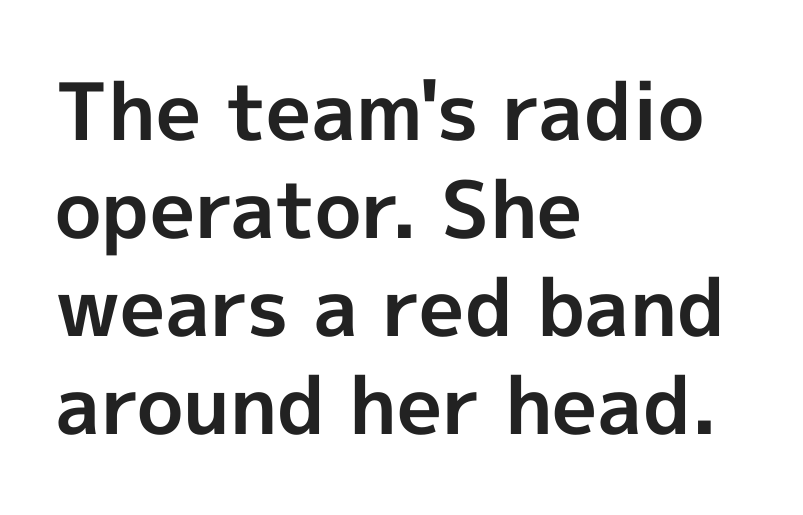
Q: Is the text bold? A: Yes.
Q: Is the text italic (slanted)? A: No, it is upright.
Q: Is the typeface a serif or a sans-serif typeface? A: Sans-serif.
Q: Is the text underlined? A: No.
Q: How is the paragraph aligned? A: Left-aligned.
Q: Is the spacing between letters normal or unusually wide? A: Normal.
Q: Width (condensed, normal, or wide)? A: Normal.
Q: x-height? A: Medium.
Q: Monospaced? A: No.
